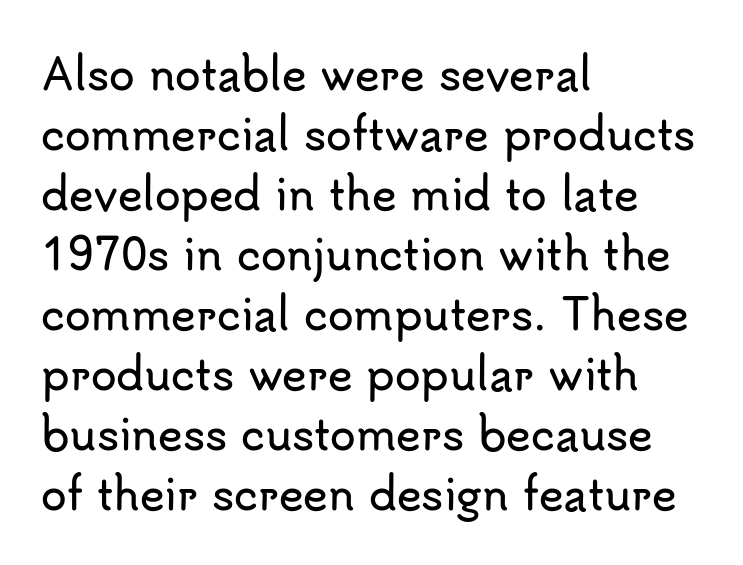
The image shows 42 px sans-serif type, upright; set left-aligned, normal line spacing (1.43x), normal letter spacing, not underlined; low stroke contrast and a small x-height.
